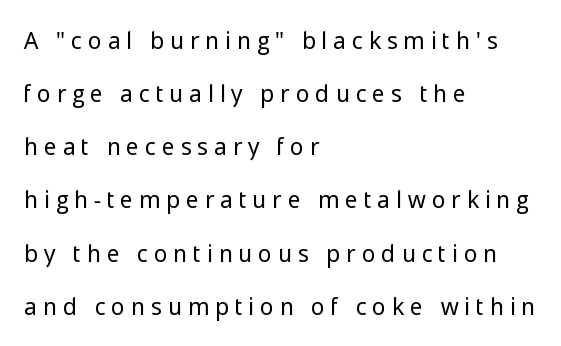
Weight: in the light-to-regular range. This sample uses an upright cut, with every glyph sitting square on the baseline. Loosely led — the rows are spread out. The text block is weighted toward the left margin, trailing off unevenly rightward. Students, note that the glyphs here are deliberately spaced far apart. The glyphs are unaccompanied by any horizontal stroke below them.
